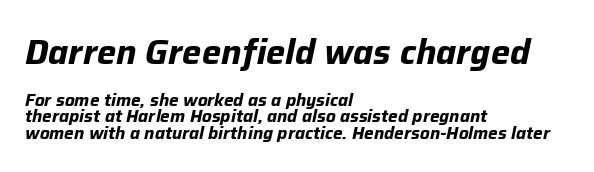
Descenders hang freely into open space. The rendering applies a slant to the glyphs. The passage shown has conventional tracking throughout. The strokes are fattened all the way to bold. Is there much room between lines? No — they nearly touch.
